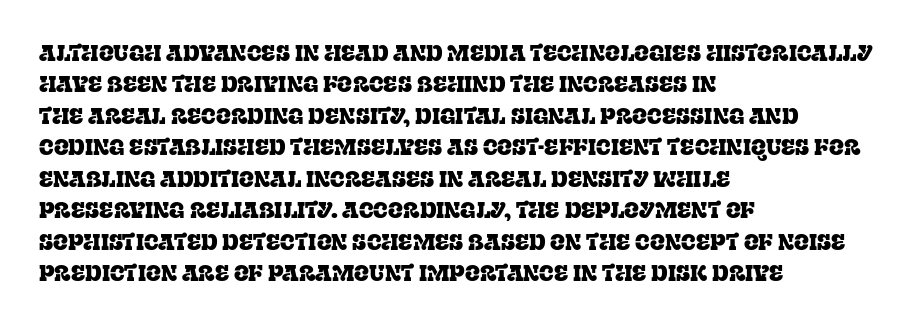
Quick note: underline off. Interline gaps are of average width in this sample. Notice how the stems are strictly vertical — no italics here. How are the letters spaced? Ordinarily, with no added tracking. The lines are quadded left.
